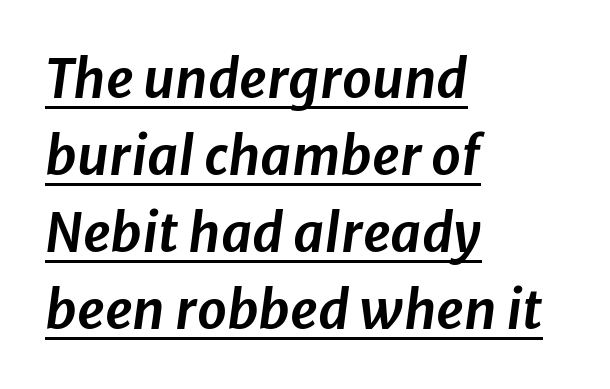
Q: Is the text italic (slanted)? A: Yes, it leans right by about 8 degrees.
Q: Is the text underlined? A: Yes.
Q: How is the paragraph aligned? A: Left-aligned.
Q: Is the spacing between letters normal or unusually wide? A: Normal.
Q: Is the spacing between lines tight, normal or loose? A: Normal.
Q: Width (condensed, normal, or wide)? A: Normal.
Q: Stroke contrast? A: Low.
Q: x-height? A: Medium.
Q: Monospaced? A: No.
